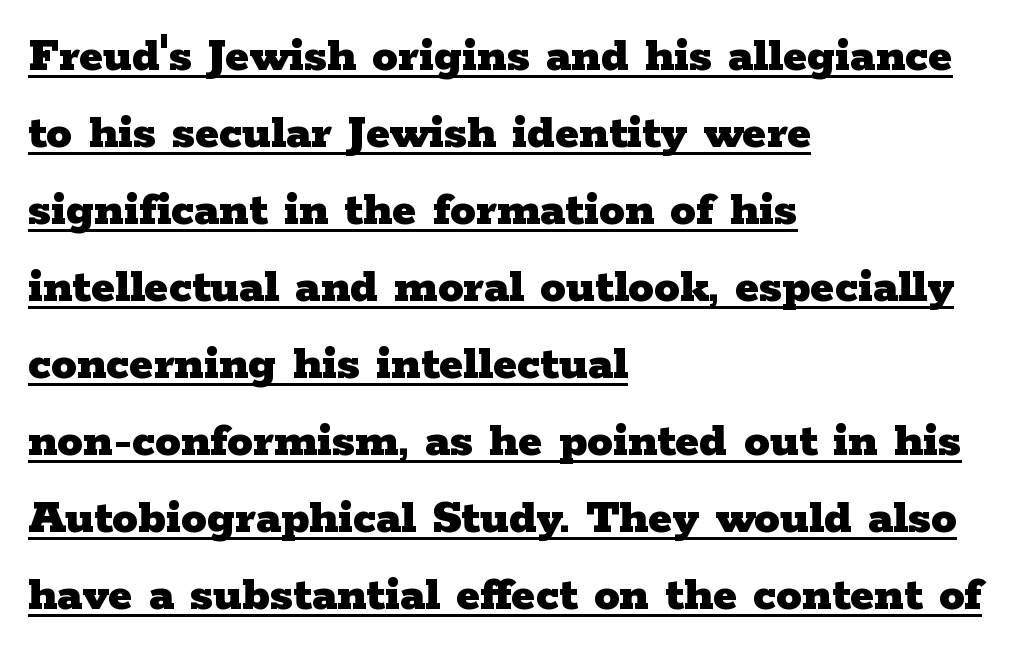
{"serif": "yes", "italic": "no", "bold": "yes", "weight": "heavy", "width": "wide", "stroke_contrast": "low", "x_height": "medium", "monospaced": "no", "underline": "yes", "align": "left", "line_spacing": "normal", "line_spacing_ratio": 1.51, "letter_spacing": "normal", "letter_spacing_em": 0.0, "glyph_px": 51}
